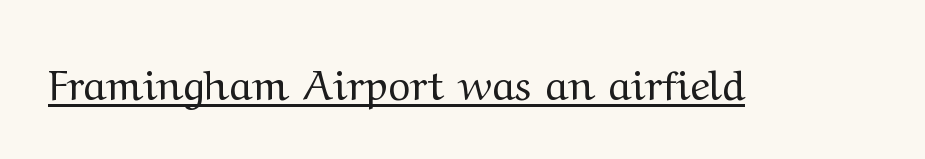
{"serif": "yes", "italic": "no", "bold": "no", "weight": "regular", "width": "wide", "stroke_contrast": "medium", "x_height": "medium", "monospaced": "no", "underline": "yes", "letter_spacing": "normal", "letter_spacing_em": 0.0, "glyph_px": 42}
